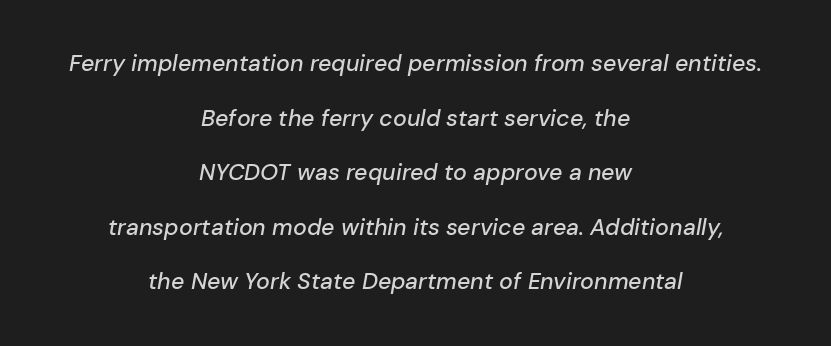
Q: Is the text italic (slanted)? A: Yes, it leans right by about 10 degrees.
Q: Is the text underlined? A: No.
Q: How is the paragraph aligned? A: Centered.
Q: Is the spacing between letters normal or unusually wide? A: Normal.
Q: Is the spacing between lines tight, normal or loose? A: Loose.
